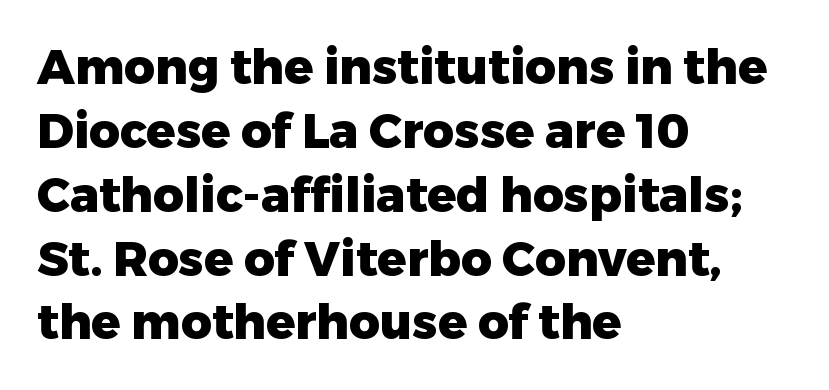
The horizontal fit of the characters is conventional and even. These lines are composed in type without serifs. Emphasis by weight is at full strength: bold. Visually the block forms a straight wall on the left and a jagged coastline on the right.
